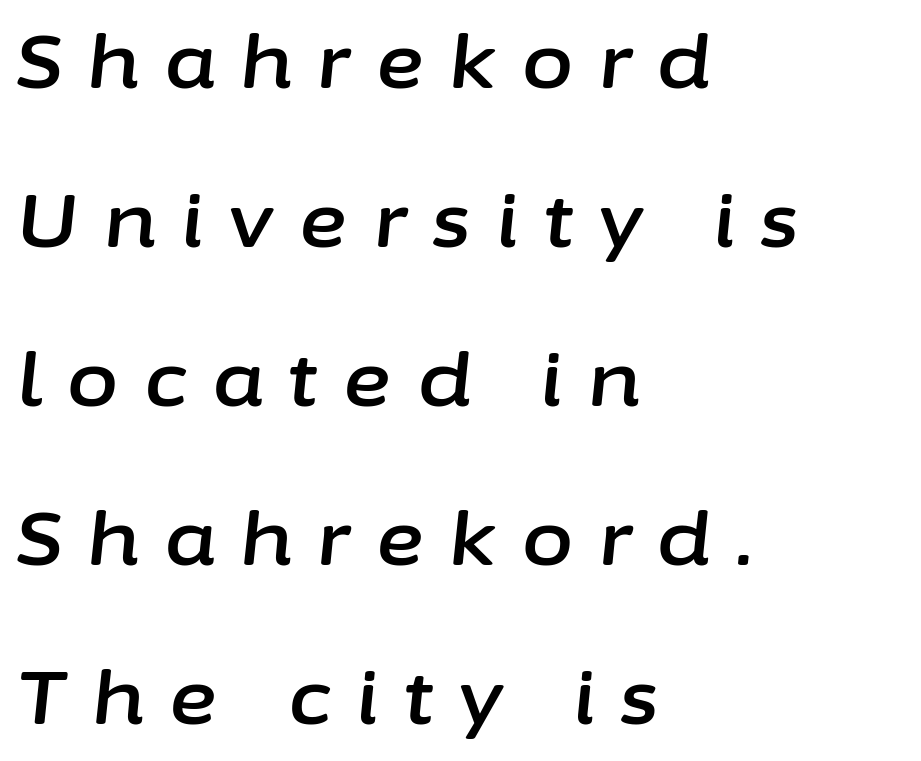
The glyphs look as if they've been sheared to an angle. Summary of vertical rhythm: relaxed, with wide interline spacing. These lines are rendered in a variable-pitch font. Is the block centered? No — it sits flush against the left margin.
